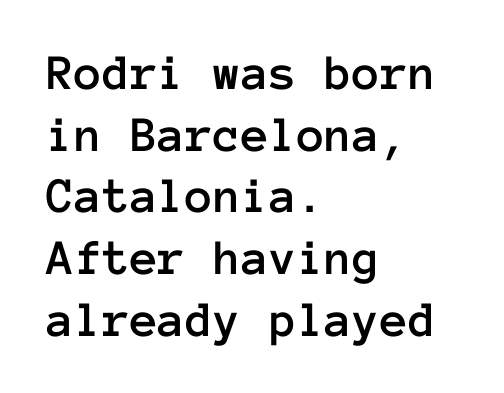
The image shows 51 px text type, upright, monospaced; set left-aligned, line spacing 1.21x, normal letter spacing, not underlined; low stroke contrast and a medium x-height.
